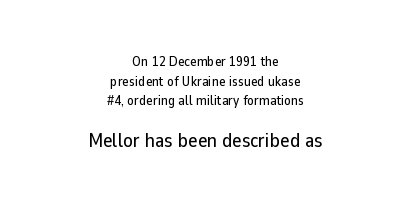
Each row of text sits above clean, open space. Students, observe: this is what conventionally led text looks like. Default kerning and tracking; the words read as compact shapes. A student would call this center alignment; a typographer would say set centered.
